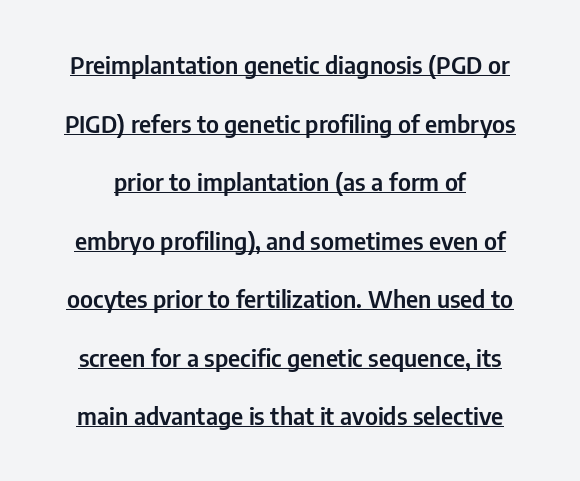
Posture: upright roman. Students, observe: this is what heavily led, spacious text looks like. Nothing unusual about the tracking: characters are spaced as the font intends. What decoration does the sample have? An underline.
